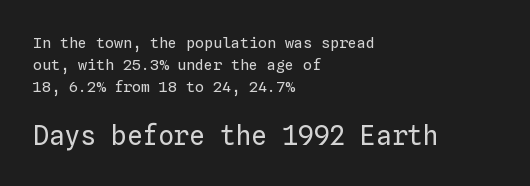
Q: Is the text bold? A: No.
Q: Is the text italic (slanted)? A: No, it is upright.
Q: Is the text underlined? A: No.
Q: How is the paragraph aligned? A: Left-aligned.
Q: Is the spacing between letters normal or unusually wide? A: Normal.
Q: Is the spacing between lines tight, normal or loose? A: Normal.
Q: Which block of text is set in a larger size, the first (top) or the second (bottom)? A: The second (bottom) one.
